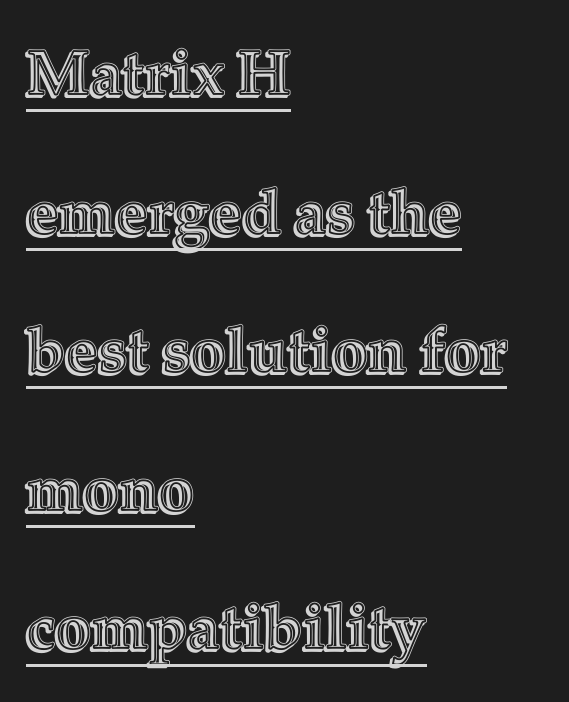
Q: Is the text italic (slanted)? A: No, it is upright.
Q: Is the text underlined? A: Yes.
Q: How is the paragraph aligned? A: Left-aligned.
Q: Is the spacing between letters normal or unusually wide? A: Normal.
Q: Is the spacing between lines tight, normal or loose? A: Loose.
Q: Width (condensed, normal, or wide)? A: Normal.
Q: x-height? A: Medium.
Q: Monospaced? A: No.
